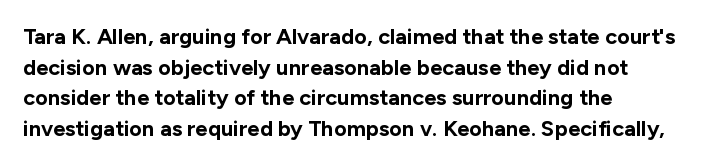
Q: Is the text bold? A: Yes.
Q: Is the text italic (slanted)? A: No, it is upright.
Q: Is the text underlined? A: No.
Q: How is the paragraph aligned? A: Left-aligned.
Q: Is the spacing between letters normal or unusually wide? A: Normal.
Q: Is the spacing between lines tight, normal or loose? A: Normal.
